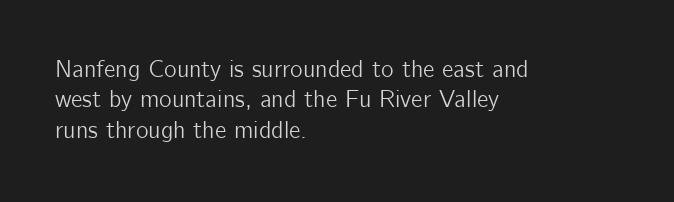
The image shows 24 px text type, upright; set left-aligned, normal line spacing (1.27x), normal letter spacing, not underlined.
